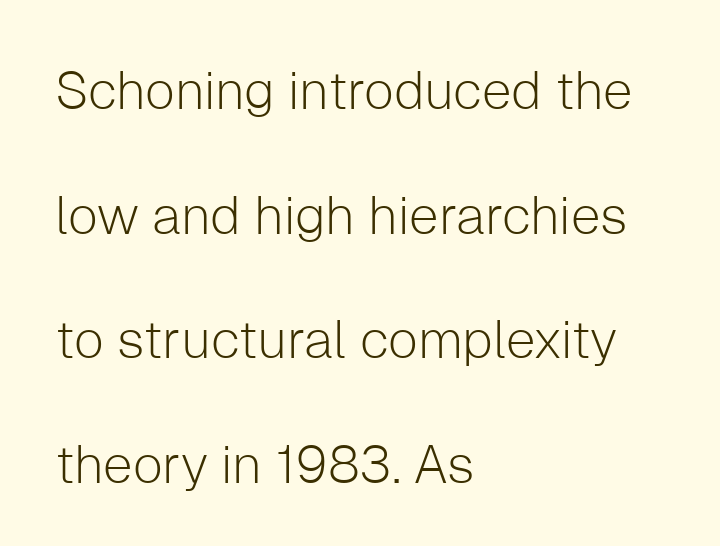
Q: Is the text bold? A: No.
Q: Is the text italic (slanted)? A: No, it is upright.
Q: Is the typeface a serif or a sans-serif typeface? A: Sans-serif.
Q: Is the text underlined? A: No.
Q: How is the paragraph aligned? A: Left-aligned.
Q: Is the spacing between letters normal or unusually wide? A: Normal.
Q: Is the spacing between lines tight, normal or loose? A: Loose.
Q: Width (condensed, normal, or wide)? A: Normal.
Q: Stroke contrast? A: Low.
Q: x-height? A: Medium.
Q: Monospaced? A: No.
